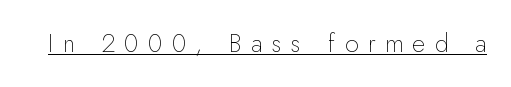
{"italic": "no", "bold": "no", "underline": "yes", "letter_spacing": "wide", "letter_spacing_em": 0.38, "glyph_px": 25}
